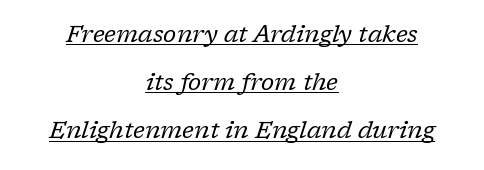
A centered setting, common on invitations and titles, is used for this passage. Caption: face not bold, strokes unweighted. Check the space under the baseline: a stroke is drawn there. If you drew a line through each stem, it would be angled. Characters follow at the spacing the type designer built in.
